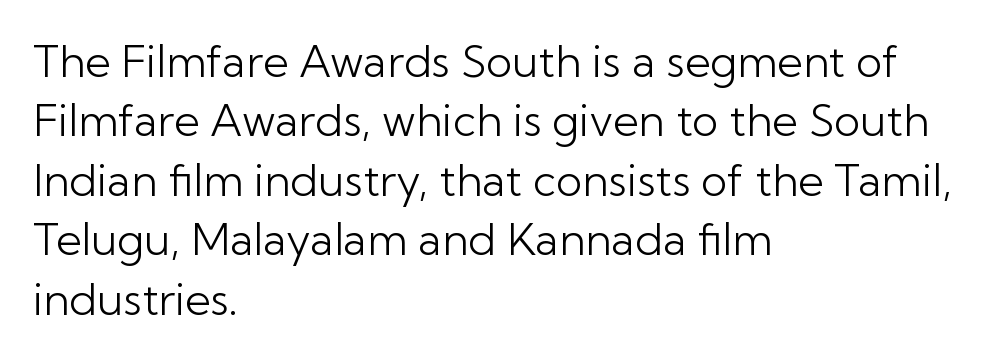
The face used here is proportionally spaced, like ordinary book or web type. Serif or sans? Sans — the stroke terminals are bare. The letterforms sit at book weight or below. Each line starts at the same left margin while the right side varies. Glance below the letters and you will spot only blank space.
